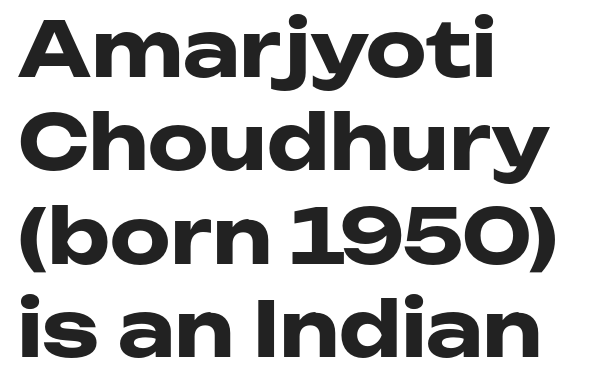
{"serif": "no", "italic": "no", "bold": "yes", "weight": "heavy", "width": "wide", "stroke_contrast": "low", "x_height": "medium", "monospaced": "no", "underline": "no", "align": "left", "line_spacing_ratio": 1.23, "letter_spacing": "normal", "letter_spacing_em": 0.0, "glyph_px": 76}
